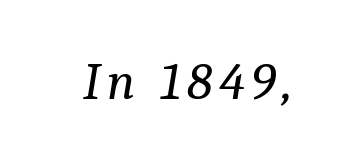
The image shows 53 px regular-weight serif type, italic (leaning right); set not underlined; low stroke contrast and a medium x-height.
